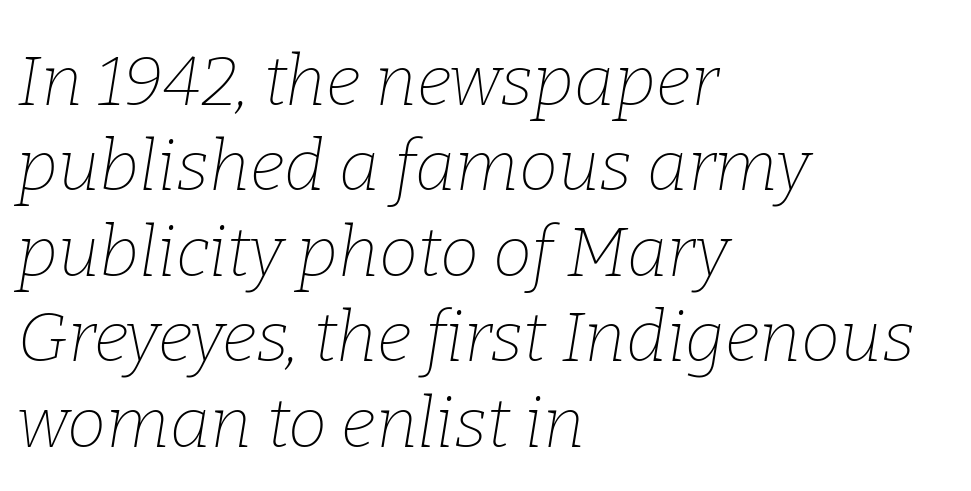
Q: Is the text bold? A: No.
Q: Is the text italic (slanted)? A: Yes, it leans right by about 9 degrees.
Q: Is the typeface a serif or a sans-serif typeface? A: Serif.
Q: Is the text underlined? A: No.
Q: How is the paragraph aligned? A: Left-aligned.
Q: Is the spacing between letters normal or unusually wide? A: Normal.
Q: Width (condensed, normal, or wide)? A: Normal.
Q: Stroke contrast? A: Low.
Q: x-height? A: Medium.
Q: Monospaced? A: No.
